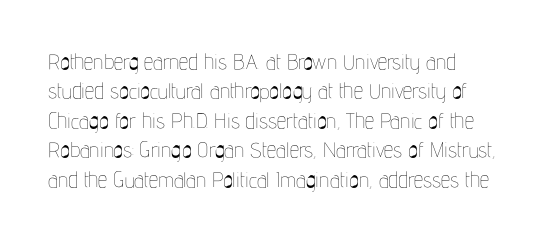
A clean baseline with only descenders dipping below it. If you drew a line through each stem, it would be perfectly vertical. Honestly, the row spacing looks completely unremarkable. Is this a heavy cut? Hardly; it is regular or lighter.
